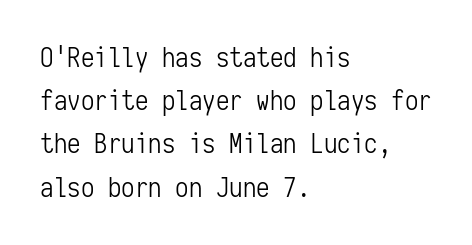
Posture: straight, roman, zero tilt. Notice how descenders clear the ascenders below comfortably — that's standard leading. Visually the block forms a straight wall on the left and a jagged coastline on the right. Descenders hang freely into open space. The type is set solid horizontally, with unmodified tracking. Heft: none added — not bold.
